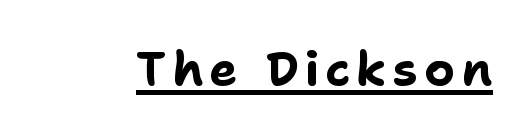
Q: Is the text bold? A: Yes.
Q: Is the text italic (slanted)? A: No, it is upright.
Q: Is the typeface a serif or a sans-serif typeface? A: Sans-serif.
Q: Is the text underlined? A: Yes.
Q: Width (condensed, normal, or wide)? A: Normal.
Q: Stroke contrast? A: Low.
Q: x-height? A: Medium.
Q: Monospaced? A: No.
